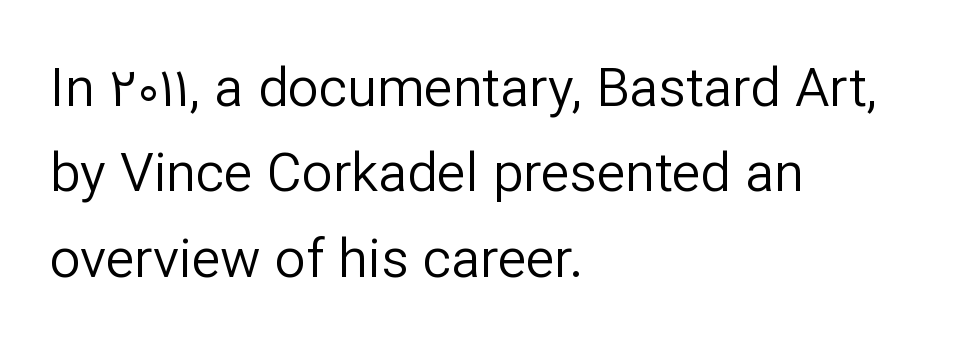
Looks like regular typesetting: each glyph gets only the width it needs. Successive baselines arrive at the customary interval. How are the letters spaced? Ordinarily, with no added tracking. A typesetter would label this face a sans.
